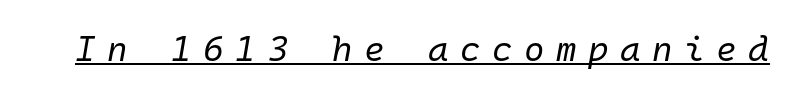
Q: Is the text bold? A: No.
Q: Is the text italic (slanted)? A: Yes, it leans right by about 10 degrees.
Q: Is the text underlined? A: Yes.
Q: Is the spacing between letters normal or unusually wide? A: Unusually wide.
Q: Width (condensed, normal, or wide)? A: Normal.
Q: Stroke contrast? A: Low.
Q: x-height? A: Medium.
Q: Monospaced? A: Yes.
